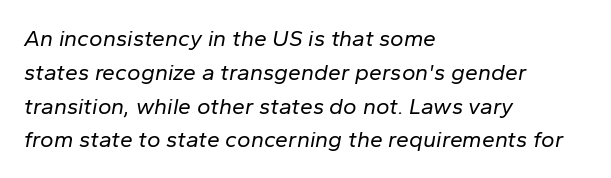
What stands out about the letter spacing? Nothing — it is the standard amount. The line-height multiplier appears to be the usual default. The rag falls on the right side of this text block. These glyphs show unthickened strokes, regular width or finer. Rule under the text: the space is simply empty.
